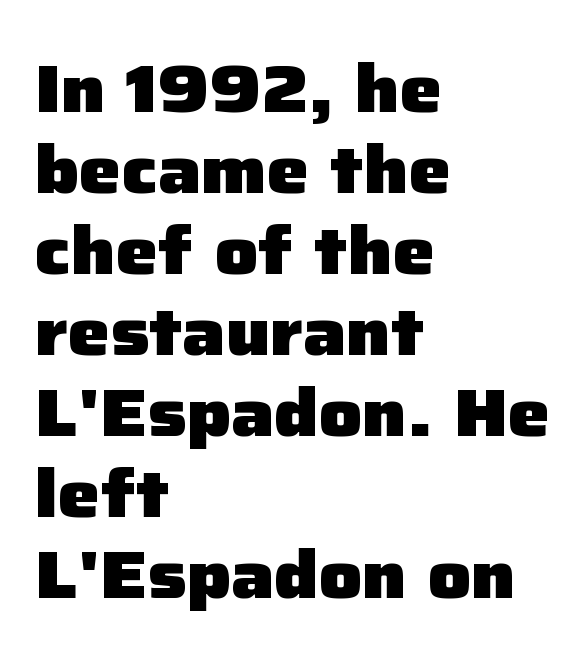
The image shows 67 px heavy sans-serif type, upright; set left-aligned, line spacing 1.21x, normal letter spacing, not underlined; low stroke contrast and a medium x-height.
